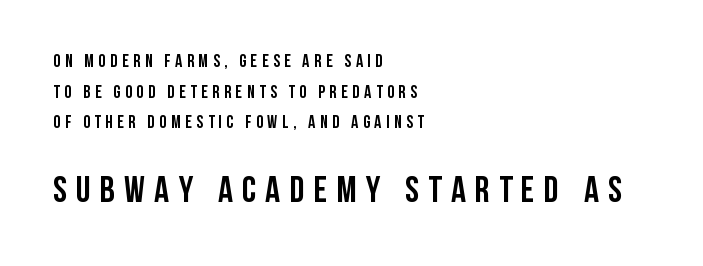
This layout puts the modest block above and the oversized block below. The letterforms stand isolated, each surrounded by extra space. Unlike a traditional serif, this face leaves its strokes unadorned. Looks like regular typesetting: each glyph gets only the width it needs.
